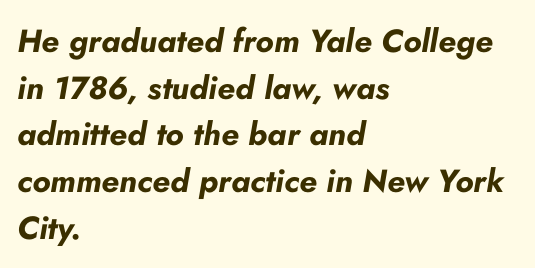
The specimen omits any rule beneath the text block's lines. Vertical spacing — default. Inter-character spacing is left at the font's built-in metrics. Looks like regular typesetting: each glyph gets only the width it needs.
